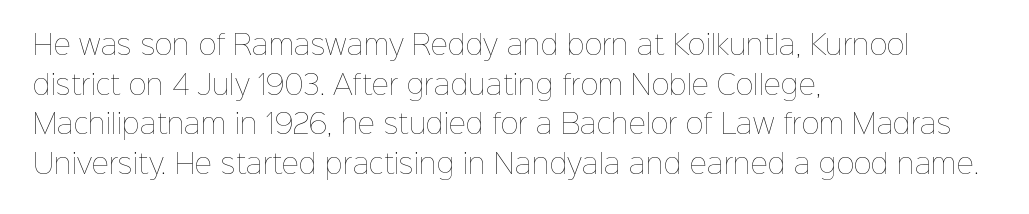
Notice how descenders clear the ascenders below comfortably — that's standard leading. Inter-character spacing is left at the font's built-in metrics. Bare-footed words on every line. The strokes are not fattened; the text isn't bold. A student would call this left alignment; a typographer would say flush left, rag right.
